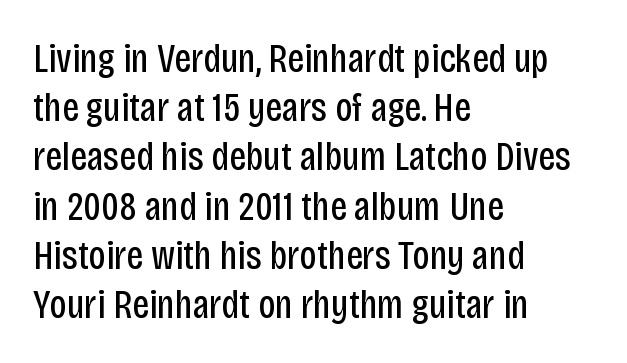
You can tell from the bare stems that sans-serif type was used. The passage shown is typed in a proportional face where columns would drift. A bare baseline throughout the passage. No italicization has been applied; the sample stays upright. Words appear dense and cohesive because spacing is normal.
